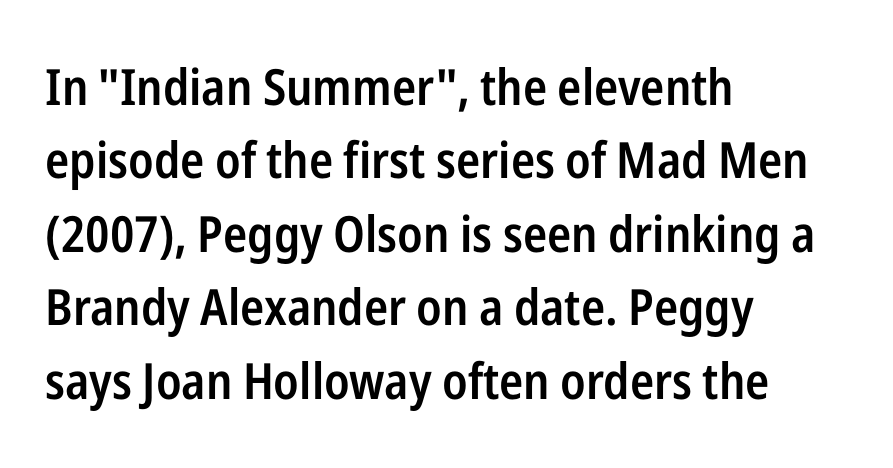
The face used here is a sans, in the tradition of grotesques and geometrics. Nothing unusual about the tracking: characters are spaced as the font intends. The rows are spaced the way most documents space them. Every letter is mildly thick-stroked: semibold rather than bold. The specimen reads as upright at a glance. Spacing verdict: proportional, widths tailored to each character.
